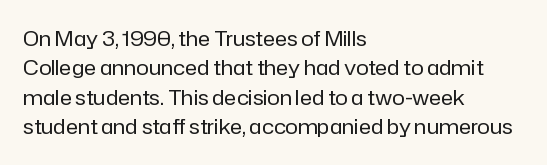
The image shows 21 px text type, upright; set left-aligned, normal line spacing (1.4x), normal letter spacing, not underlined.
